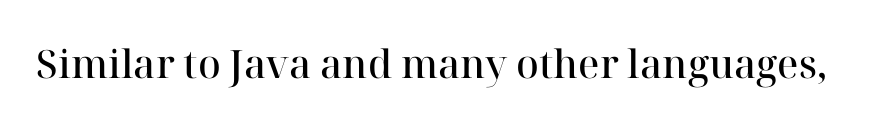
The string is rendered with underlining switched off. Glyph-to-glyph distance matches everyday printed text. The letters stand upright; this is a roman face. Stroke terminals: seriffed. Proportional: the letters do not fall into vertical columns. These words are printed semibold, heavier than regular yet not bold.
